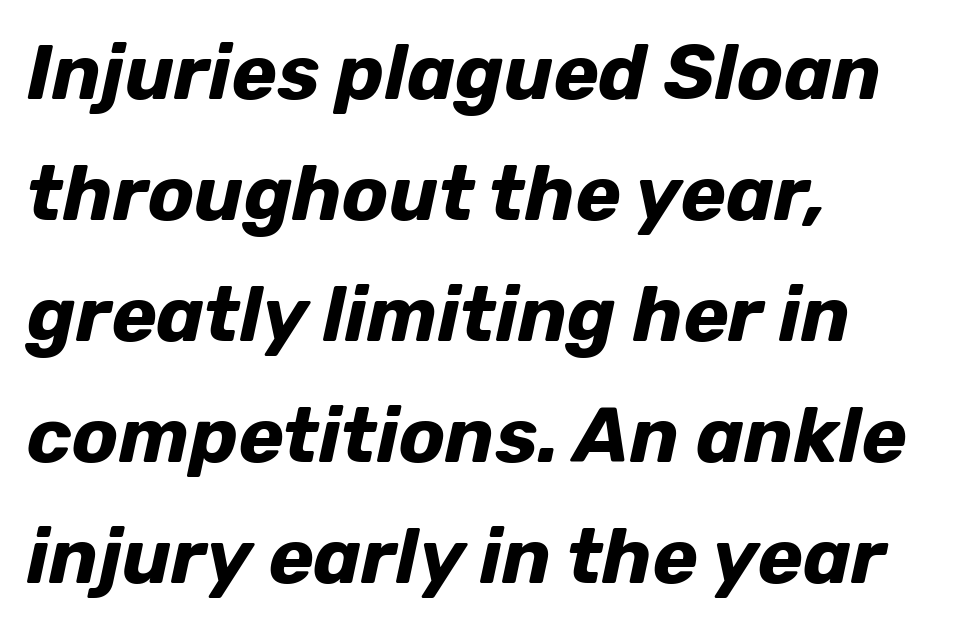
The image shows 77 px bold type, italic (leaning right); set left-aligned, normal line spacing (1.57x), normal letter spacing, not underlined; low stroke contrast and a medium x-height.
